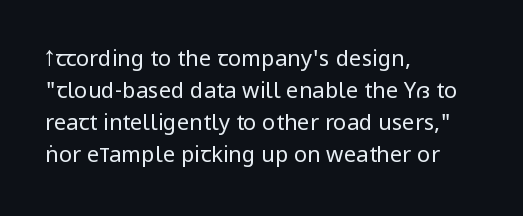
{"italic": "no", "bold": "no", "underline": "no", "align": "left", "line_spacing": "normal", "line_spacing_ratio": 1.45, "letter_spacing": "normal", "letter_spacing_em": 0.0, "glyph_px": 22}
